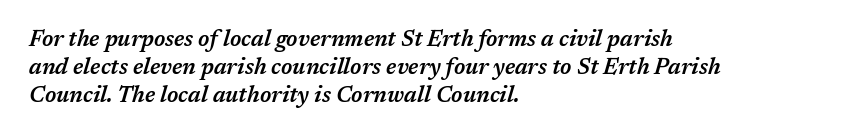
Teacher's note: observe the even left margin — that is flush-left alignment. Summary of weight: moderately heavy, a semibold. Spacing between characters is what you'd get straight out of the box. One glance says typical: line gaps are just what's usual.
